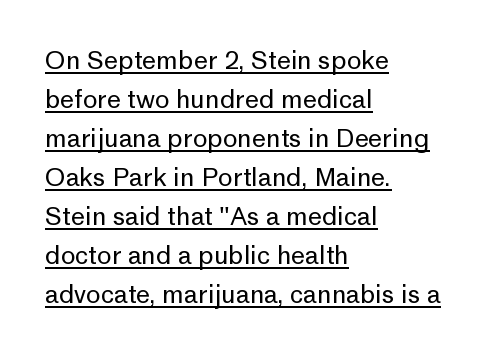
The image shows 25 px text type, upright; set left-aligned, normal line spacing (1.56x), normal letter spacing, underlined.
